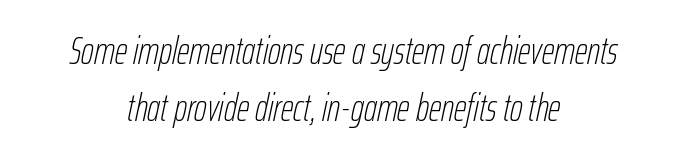
{"italic": "yes", "lean": "right", "slant_degrees": 12, "bold": "no", "weight": "thin", "width": "condensed", "stroke_contrast": "low", "x_height": "medium", "monospaced": "no", "underline": "no", "align": "center", "line_spacing": "normal", "line_spacing_ratio": 1.45, "letter_spacing": "normal", "letter_spacing_em": 0.0, "glyph_px": 39}
